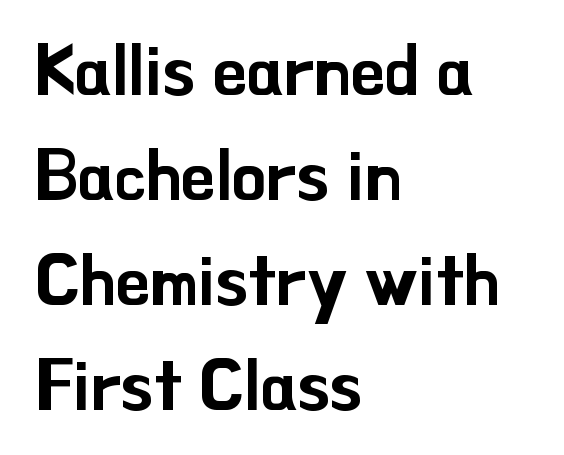
No word sits above an underline. Is there any slant? The stems are plumb. Interline gaps are of average width in this sample. Are there feet on the stems? There aren't — it's a sans. Layout note: lines flush left.
